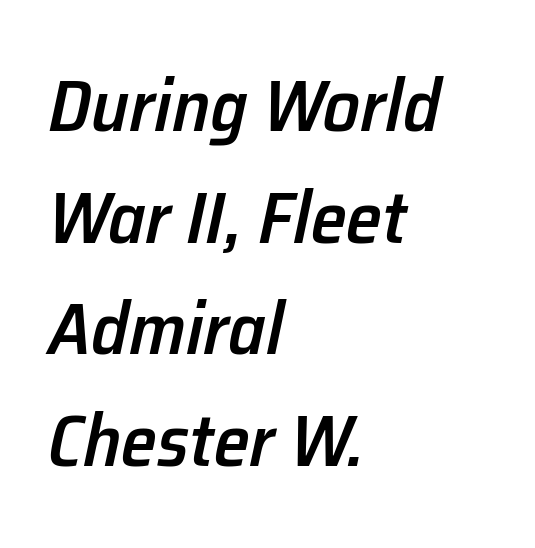
{"italic": "yes", "lean": "right", "slant_degrees": 12, "bold": "semi", "weight": "semibold", "width": "normal", "stroke_contrast": "low", "x_height": "medium", "monospaced": "no", "underline": "no", "align": "left", "line_spacing": "normal", "line_spacing_ratio": 1.53, "letter_spacing": "normal", "letter_spacing_em": 0.0, "glyph_px": 73}
